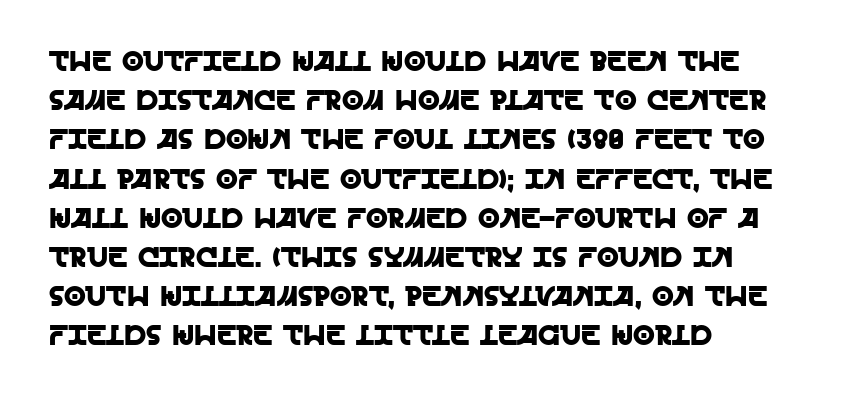
{"serif": "no", "italic": "no", "width": "normal", "x_height": "large", "monospaced": "no", "underline": "no", "align": "left", "line_spacing": "normal", "line_spacing_ratio": 1.4, "letter_spacing": "normal", "letter_spacing_em": 0.0, "glyph_px": 28}
